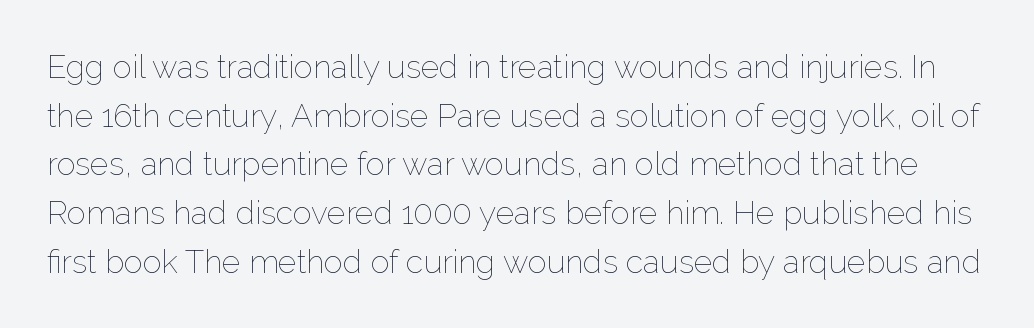
The image shows 32 px thin type, upright; set normal line spacing (1.52x), normal letter spacing, not underlined; low stroke contrast and a medium x-height.
